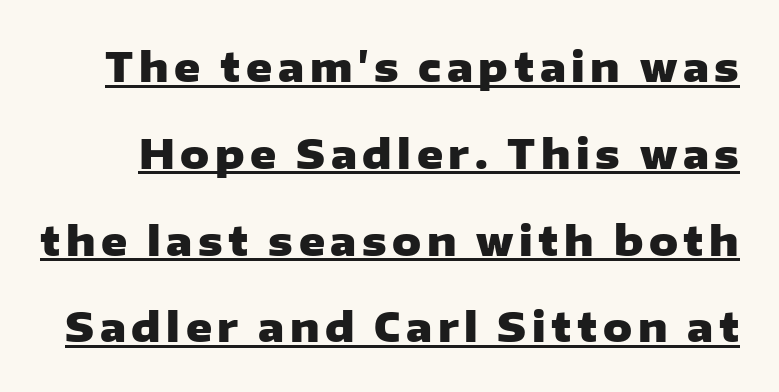
{"serif": "no", "italic": "no", "bold": "yes", "weight": "heavy", "width": "wide", "stroke_contrast": "low", "x_height": "medium", "monospaced": "no", "underline": "yes", "line_spacing": "loose", "line_spacing_ratio": 2.17, "glyph_px": 40}
